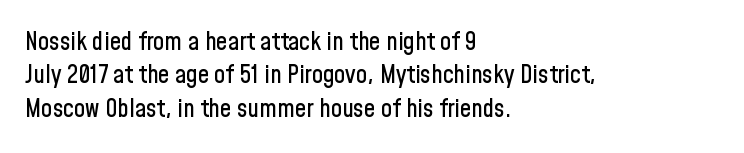
Q: Is the text italic (slanted)? A: No, it is upright.
Q: Is the text underlined? A: No.
Q: How is the paragraph aligned? A: Left-aligned.
Q: Is the spacing between letters normal or unusually wide? A: Normal.
Q: Is the spacing between lines tight, normal or loose? A: Normal.
